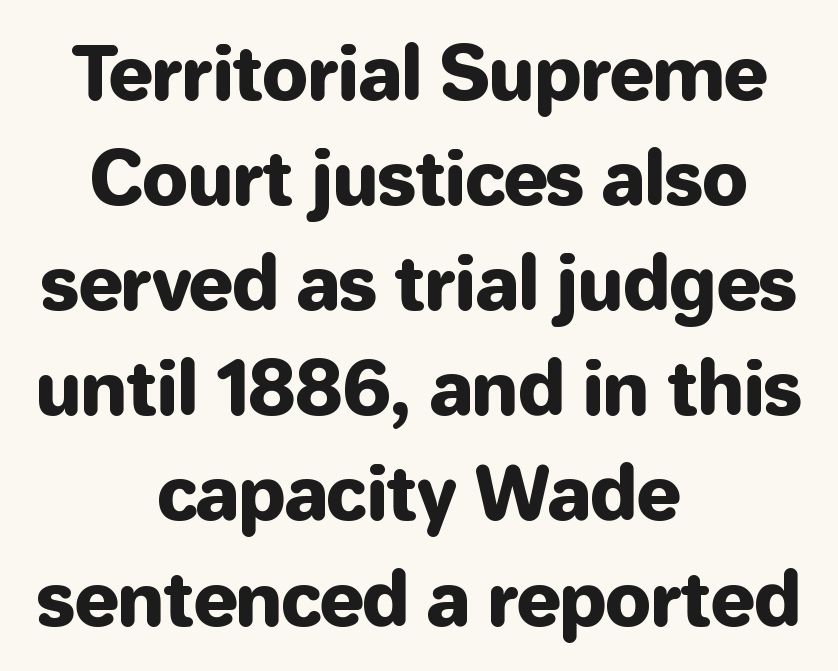
The image shows 73 px sans-serif type, upright; set centered, normal line spacing (1.44x), normal letter spacing, not underlined; low stroke contrast and a medium x-height.
